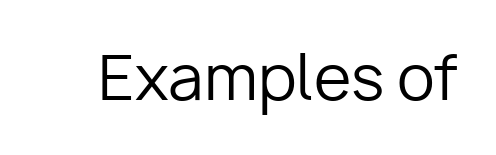
The image shows 61 px regular-weight sans-serif type, upright; set normal letter spacing, not underlined; low stroke contrast and a medium x-height.
